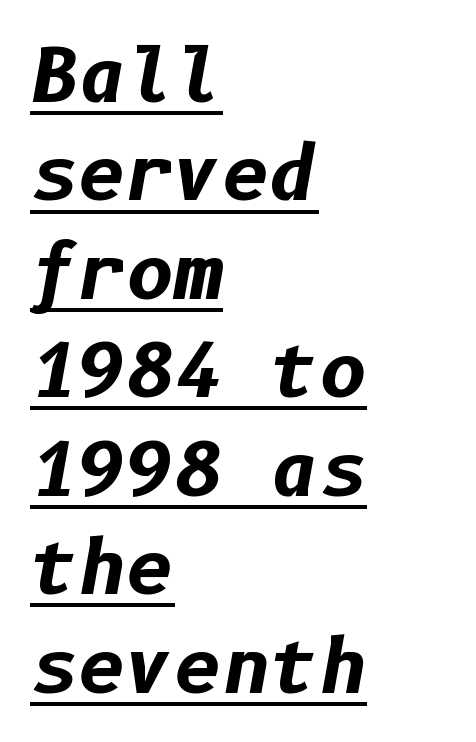
{"italic": "yes", "lean": "right", "slant_degrees": 10, "bold": "yes", "weight": "bold", "width": "normal", "stroke_contrast": "low", "x_height": "medium", "underline": "yes", "align": "left", "line_spacing": "normal", "line_spacing_ratio": 1.33, "letter_spacing": "normal", "letter_spacing_em": 0.0, "glyph_px": 74}
